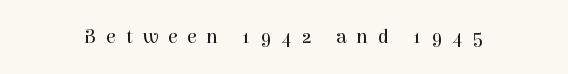
The image shows 20 px text type, upright; set unusually wide letter spacing (+0.48 em), not underlined.
